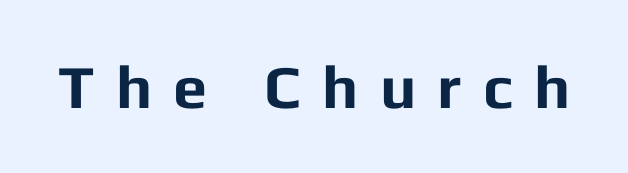
Q: Is the text bold? A: Yes.
Q: Is the text italic (slanted)? A: No, it is upright.
Q: Is the typeface a serif or a sans-serif typeface? A: Sans-serif.
Q: Is the text underlined? A: No.
Q: Is the spacing between letters normal or unusually wide? A: Unusually wide.
Q: Width (condensed, normal, or wide)? A: Normal.
Q: Stroke contrast? A: Low.
Q: x-height? A: Medium.
Q: Monospaced? A: No.
